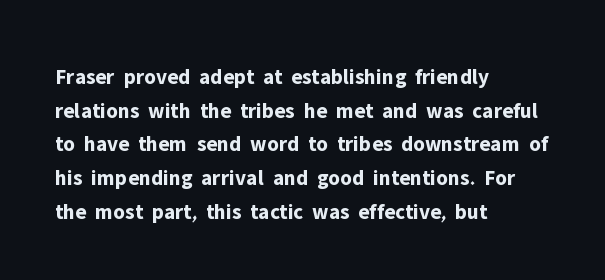
Q: Is the text bold? A: Yes.
Q: Is the text italic (slanted)? A: No, it is upright.
Q: Is the text underlined? A: No.
Q: How is the paragraph aligned? A: Left-aligned.
Q: Is the spacing between letters normal or unusually wide? A: Normal.
Q: Is the spacing between lines tight, normal or loose? A: Normal.
